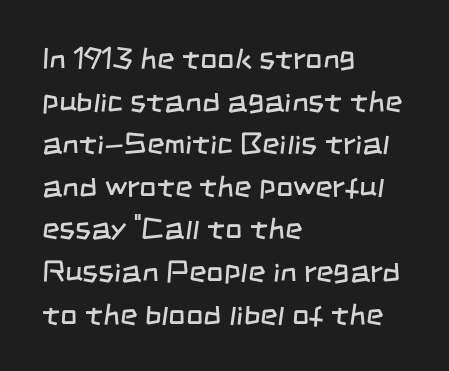
The image shows 30 px regular-weight, condensed sans-serif type; set left-aligned, normal line spacing (1.42x), normal letter spacing, not underlined; low stroke contrast and a large x-height.
